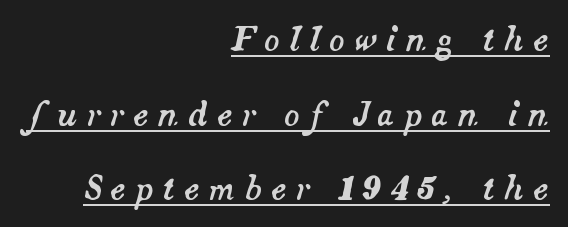
{"italic": "yes", "lean": "right", "slant_degrees": 14, "width": "normal", "stroke_contrast": "medium", "x_height": "small", "monospaced": "no", "underline": "yes", "align": "right", "line_spacing": "loose", "line_spacing_ratio": 2.33, "letter_spacing": "wide", "letter_spacing_em": 0.29, "glyph_px": 32}
